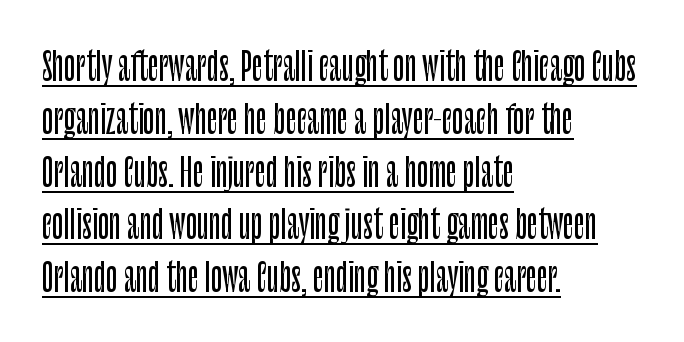
{"serif": "no", "italic": "no", "width": "condensed", "stroke_contrast": "low", "x_height": "large", "monospaced": "no", "underline": "yes", "align": "left", "line_spacing": "normal", "line_spacing_ratio": 1.39, "letter_spacing": "normal", "letter_spacing_em": 0.0, "glyph_px": 38}
